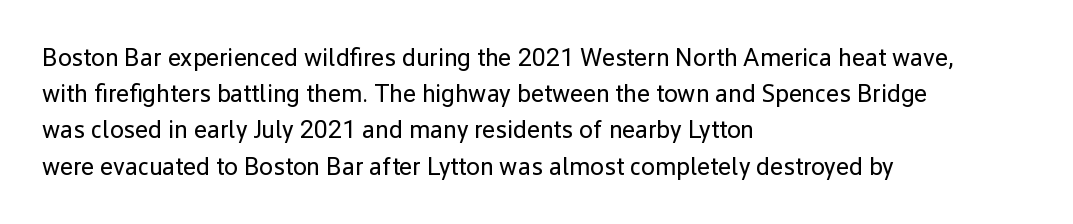
The image shows 25 px text type, upright; set left-aligned, normal line spacing (1.45x), normal letter spacing, not underlined.
